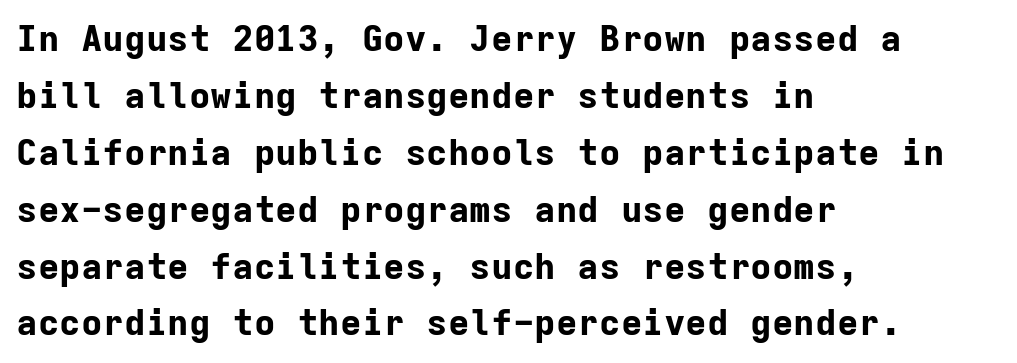
The image shows 36 px bold sans-serif type, upright, monospaced; set left-aligned, normal line spacing (1.58x), normal letter spacing, not underlined; low stroke contrast and a medium x-height.
